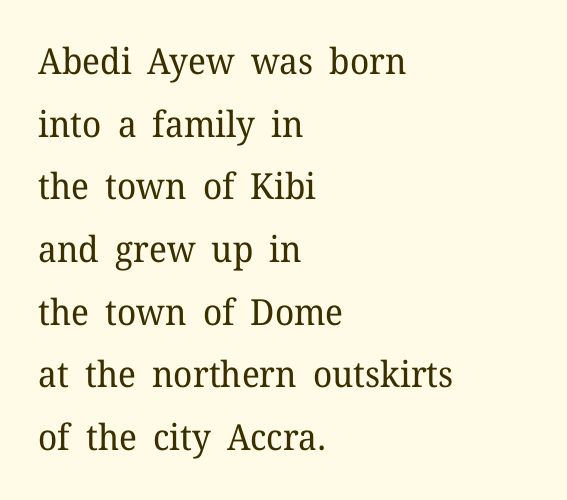
The image shows 36 px regular-weight serif type, upright; set left-aligned, line spacing 1.74x, normal letter spacing, not underlined; low stroke contrast and a medium x-height.
